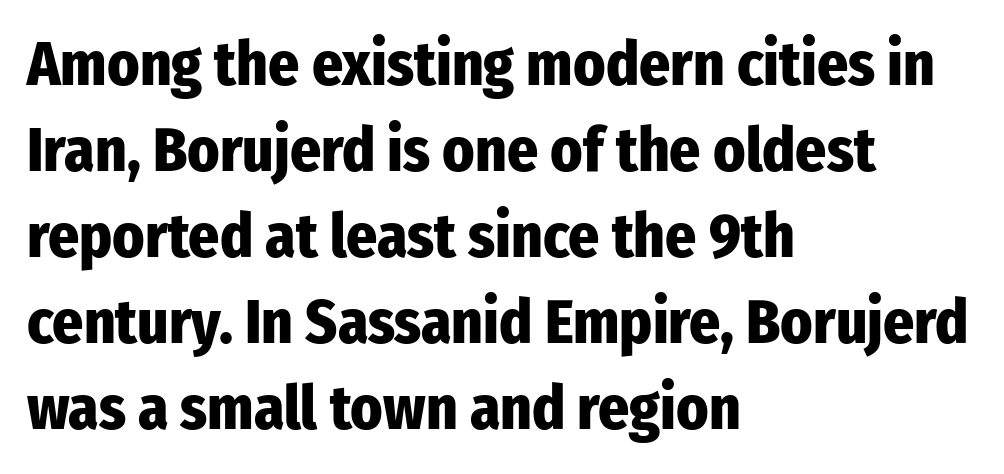
Q: Is the text bold? A: Yes.
Q: Is the text italic (slanted)? A: No, it is upright.
Q: Is the typeface a serif or a sans-serif typeface? A: Sans-serif.
Q: Is the text underlined? A: No.
Q: How is the paragraph aligned? A: Left-aligned.
Q: Is the spacing between letters normal or unusually wide? A: Normal.
Q: Is the spacing between lines tight, normal or loose? A: Normal.
Q: Width (condensed, normal, or wide)? A: Condensed.
Q: Stroke contrast? A: Low.
Q: x-height? A: Medium.
Q: Monospaced? A: No.
